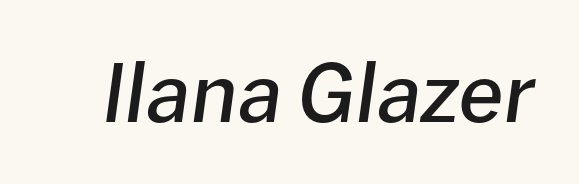
The image shows 80 px semibold type, italic (leaning right); set normal letter spacing, not underlined; low stroke contrast and a medium x-height.
